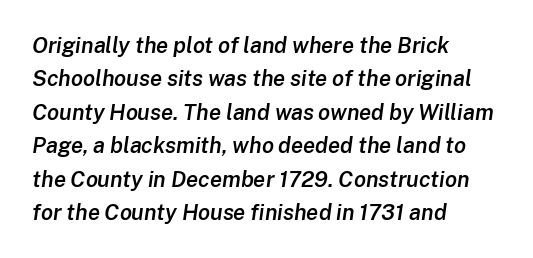
Quick note: italic. Baseline-to-baseline distance is the conventional proportion of letter height. The passage shown is not underscored anywhere. The letterforms sit shoulder to shoulder at normal distance. Summary of weight: moderately heavy, a semibold.
